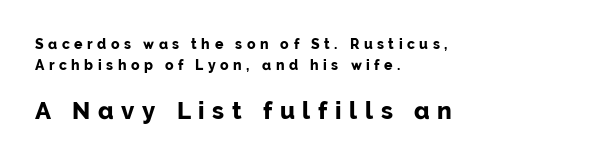
Which chunk is bigger? The second one — the bottom block dwarfs the top. Line beginnings align vertically; line endings do not. The sample has been set heavy, in full bold. Regular leading.
